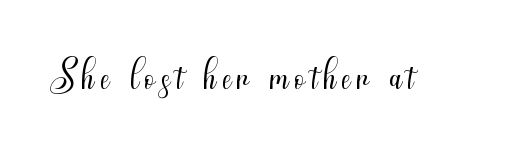
On a weight scale, this lands at 450 or below. Note the varied advance widths — an 'i' is clearly narrower than an 'm'. Underlining? Definitely not there.
